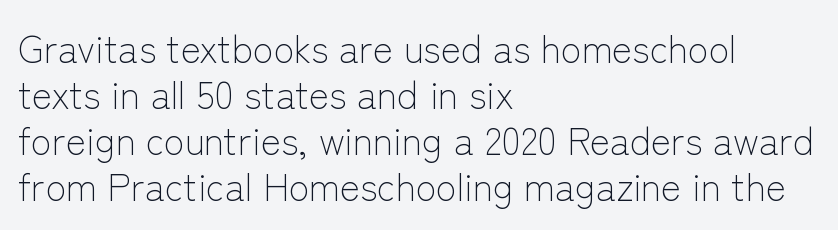
The image shows 38 px light sans-serif type, upright; set left-aligned, line spacing 1.21x, normal letter spacing, not underlined; low stroke contrast and a medium x-height.
